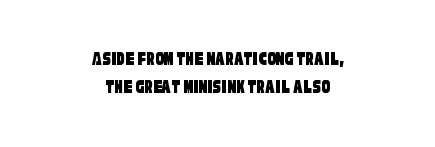
The image shows 21 px text type; set centered, normal line spacing (1.35x), normal letter spacing, not underlined.
